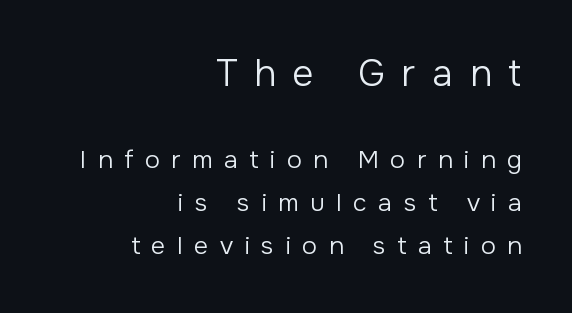
Q: Is the text bold? A: No.
Q: Is the text italic (slanted)? A: No, it is upright.
Q: Is the typeface a serif or a sans-serif typeface? A: Sans-serif.
Q: Is the text underlined? A: No.
Q: How is the paragraph aligned? A: Right-aligned.
Q: Is the spacing between letters normal or unusually wide? A: Unusually wide.
Q: Which block of text is set in a larger size, the first (top) or the second (bottom)? A: The first (top) one.
Q: Width (condensed, normal, or wide)? A: Normal.
Q: Stroke contrast? A: Low.
Q: x-height? A: Medium.
Q: Monospaced? A: No.
